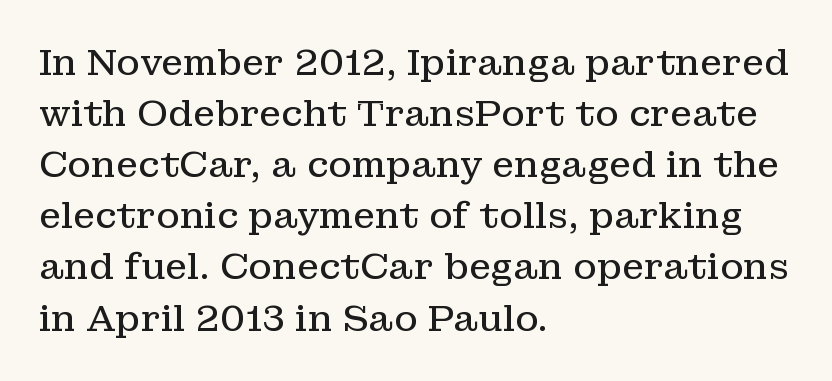
{"serif": "yes", "italic": "no", "bold": "no", "weight": "regular", "width": "normal", "stroke_contrast": "low", "x_height": "medium", "monospaced": "no", "underline": "no", "align": "left", "line_spacing": "normal", "line_spacing_ratio": 1.42, "letter_spacing": "normal", "letter_spacing_em": 0.0, "glyph_px": 36}
